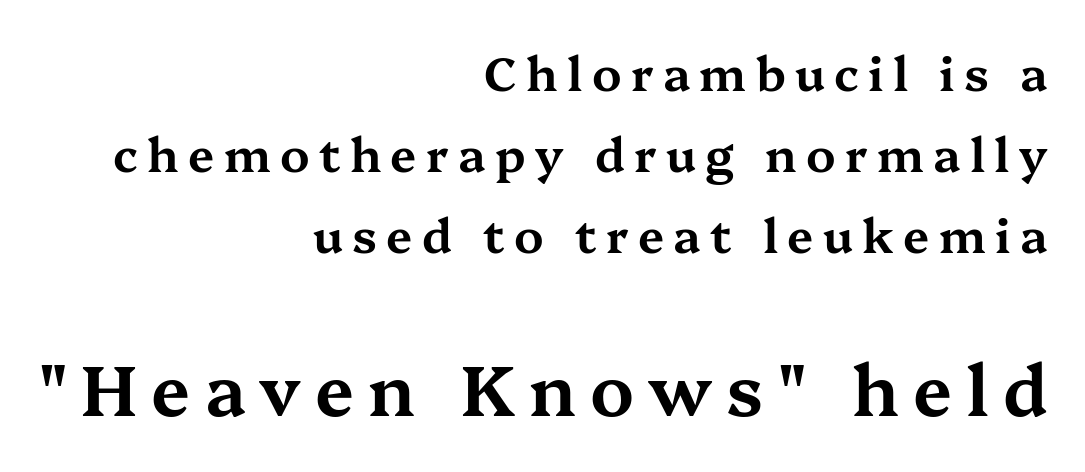
The image shows 70 px wide serif type, upright; set right-aligned, line spacing 1.72x, unusually wide letter spacing (+0.2 em), not underlined; the second (bottom) block is 1.49x larger; medium stroke contrast and a medium x-height.
